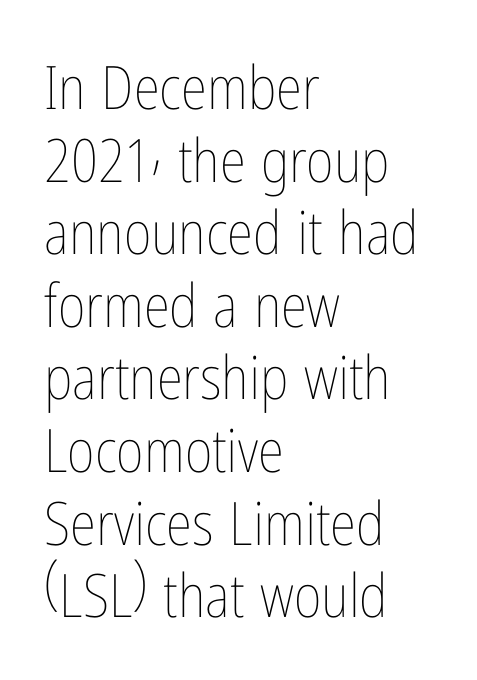
The image shows 60 px thin, condensed type, upright; set left-aligned, line spacing 1.21x, normal letter spacing, not underlined; low stroke contrast and a medium x-height.
